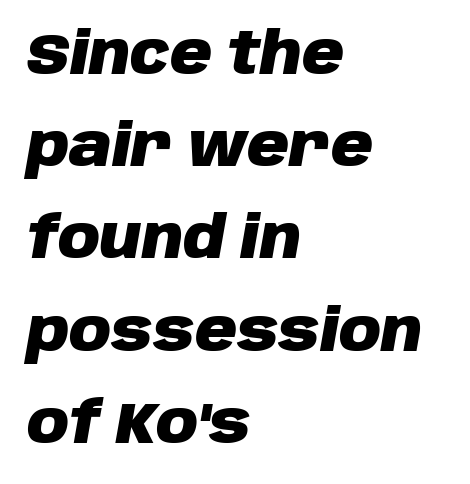
{"italic": "yes", "lean": "right", "slant_degrees": 10, "bold": "yes", "weight": "heavy", "width": "normal", "stroke_contrast": "low", "x_height": "large", "monospaced": "no", "underline": "no", "align": "left", "line_spacing": "normal", "line_spacing_ratio": 1.59, "letter_spacing": "normal", "letter_spacing_em": 0.0, "glyph_px": 58}
